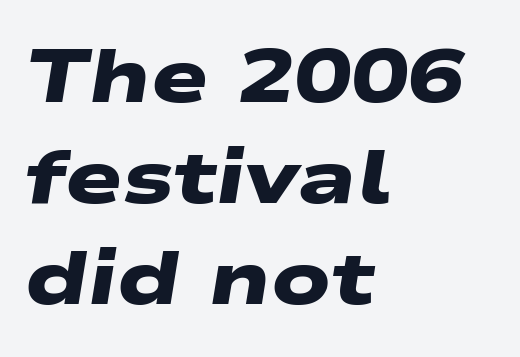
{"serif": "no", "bold": "yes", "weight": "heavy", "width": "wide", "stroke_contrast": "low", "x_height": "medium", "monospaced": "no", "underline": "no", "align": "left", "line_spacing": "normal", "line_spacing_ratio": 1.33, "letter_spacing": "normal", "letter_spacing_em": 0.0, "glyph_px": 76}
